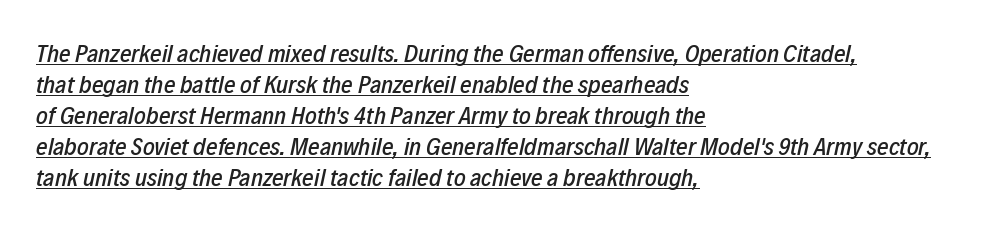
{"italic": "yes", "lean": "right", "slant_degrees": 12, "underline": "yes", "align": "left", "line_spacing_ratio": 1.24, "letter_spacing": "normal", "letter_spacing_em": 0.0, "glyph_px": 25}
